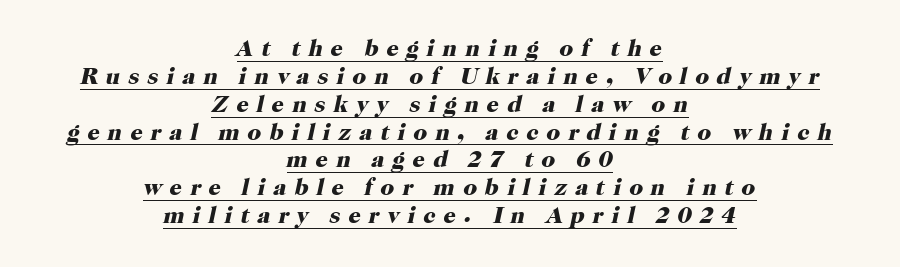
The image shows 24 px bold type, italic (leaning right); set centered, line spacing 1.16x, unusually wide letter spacing (+0.33 em), underlined.
